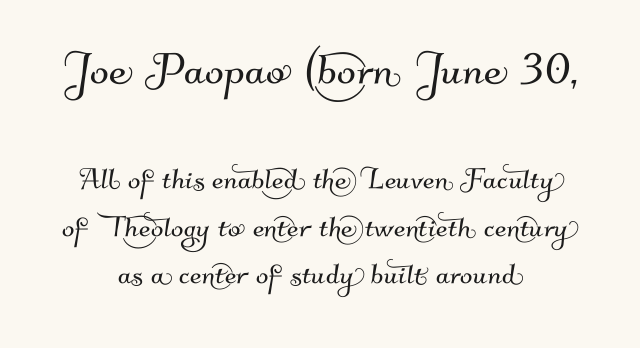
How are the letters spaced? Ordinarily, with no added tracking. Character widths vary here, with narrow letters taking less room than wide ones. A clean baseline with only descenders dipping below it. Baseline-to-baseline distance is the conventional proportion of letter height. Note: no serifs on the glyphs.
